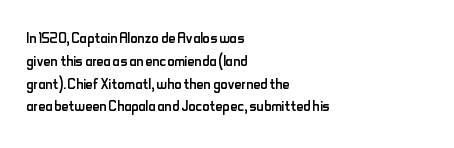
The image shows 20 px text type, upright; set left-aligned, tight line spacing (1.14x), normal letter spacing, not underlined.
